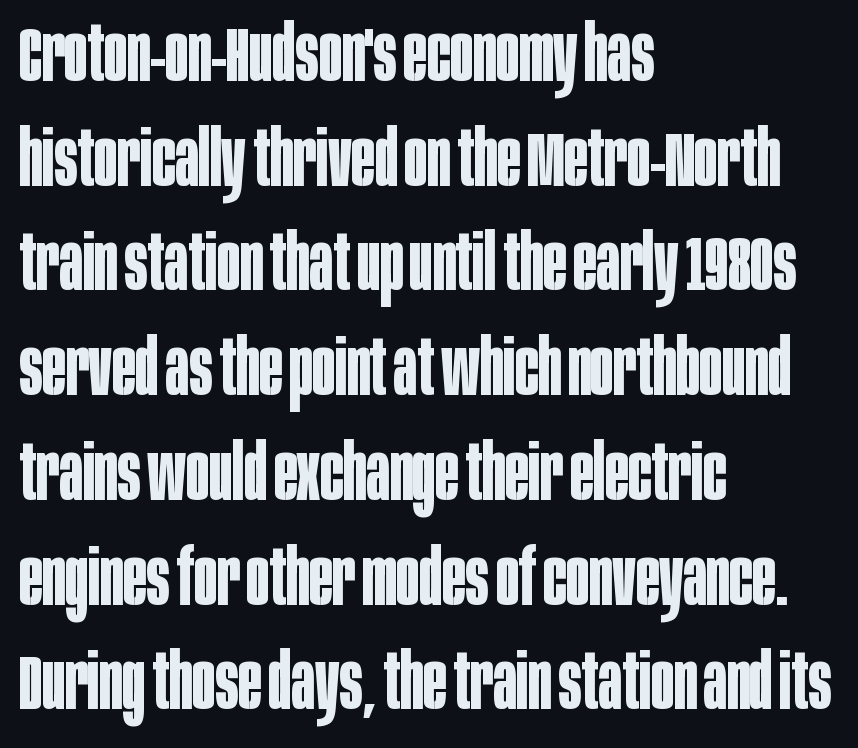
{"serif": "no", "italic": "no", "bold": "yes", "weight": "bold", "width": "condensed", "stroke_contrast": "low", "x_height": "large", "monospaced": "no", "underline": "no", "align": "left", "line_spacing": "normal", "line_spacing_ratio": 1.36, "letter_spacing": "normal", "letter_spacing_em": 0.0, "glyph_px": 77}
